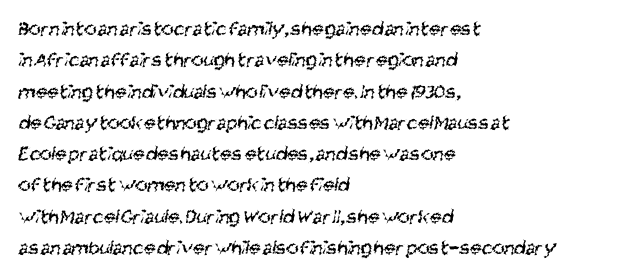
The image shows 21 px text type; set left-aligned, normal line spacing (1.49x), normal letter spacing, not underlined.
